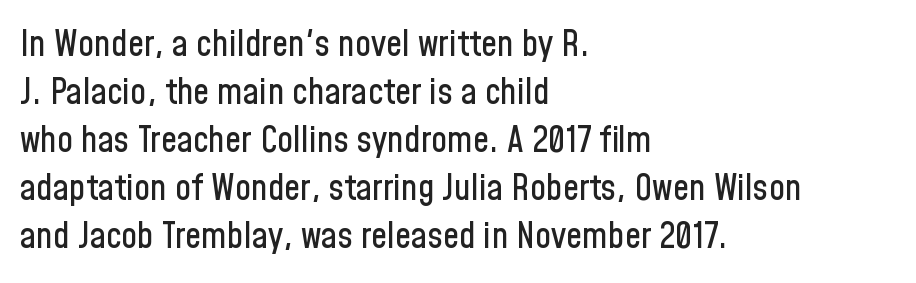
{"serif": "no", "italic": "no", "width": "condensed", "stroke_contrast": "low", "x_height": "medium", "monospaced": "no", "underline": "no", "align": "left", "line_spacing": "normal", "line_spacing_ratio": 1.33, "letter_spacing": "normal", "letter_spacing_em": 0.0, "glyph_px": 36}
